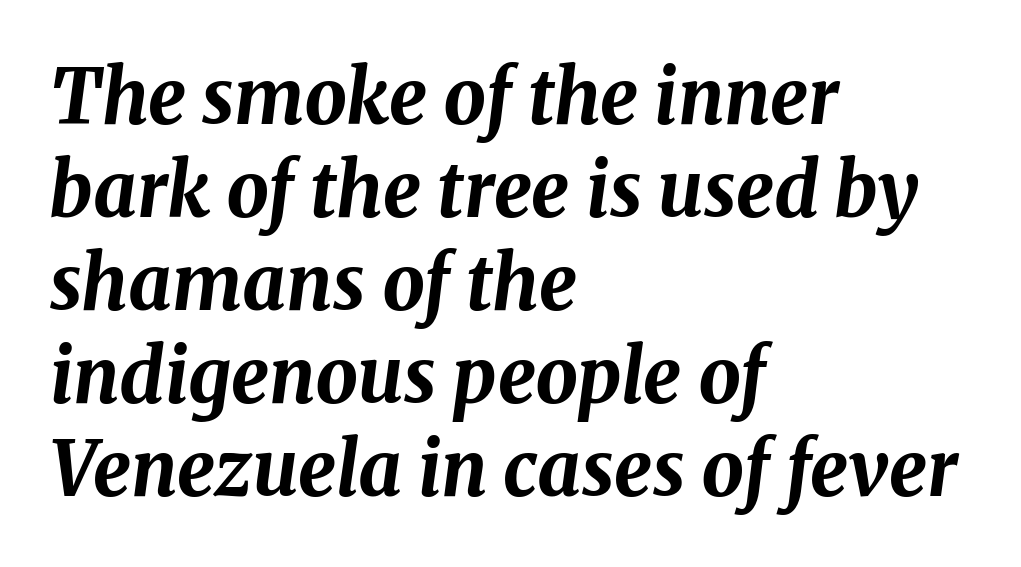
The words here are not underlined. Style check: oblique. Each glyph is drawn with heavy, bold strokes. The type is set solid horizontally, with unmodified tracking. This rendering uses left alignment, leaving the right contour irregular.
